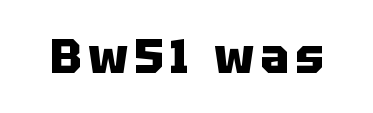
Lines of text with bare space underneath. Varying glyph widths throughout — classic text-font behaviour. Stroke terminals: plain, sans-serif. Characters remain perfectly vertical along every line. Students, this is bold: see how much ink each stroke carries.
